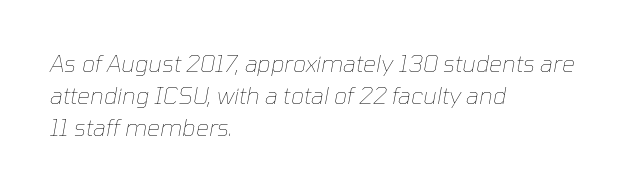
The image shows 23 px text type, italic (leaning right); set left-aligned, normal line spacing (1.39x), normal letter spacing, not underlined.
